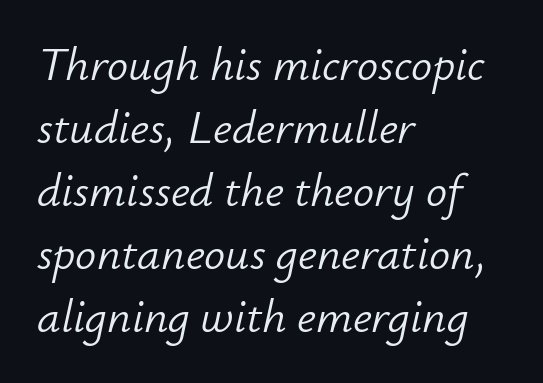
The passage shown is not bold in any degree. The passage shown is typed in a proportional face where columns would drift. Anything drawn beneath the words? Only blank space. Spacing between characters is what you'd get straight out of the box.
